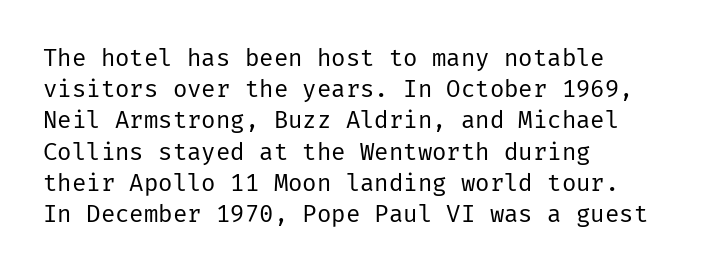
{"italic": "no", "bold": "no", "underline": "no", "align": "left", "line_spacing": "normal", "line_spacing_ratio": 1.3, "letter_spacing": "normal", "letter_spacing_em": 0.0, "glyph_px": 24}
